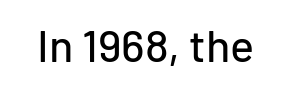
{"serif": "no", "italic": "no", "width": "normal", "stroke_contrast": "low", "x_height": "medium", "monospaced": "no", "underline": "no", "letter_spacing": "normal", "letter_spacing_em": 0.0, "glyph_px": 45}
